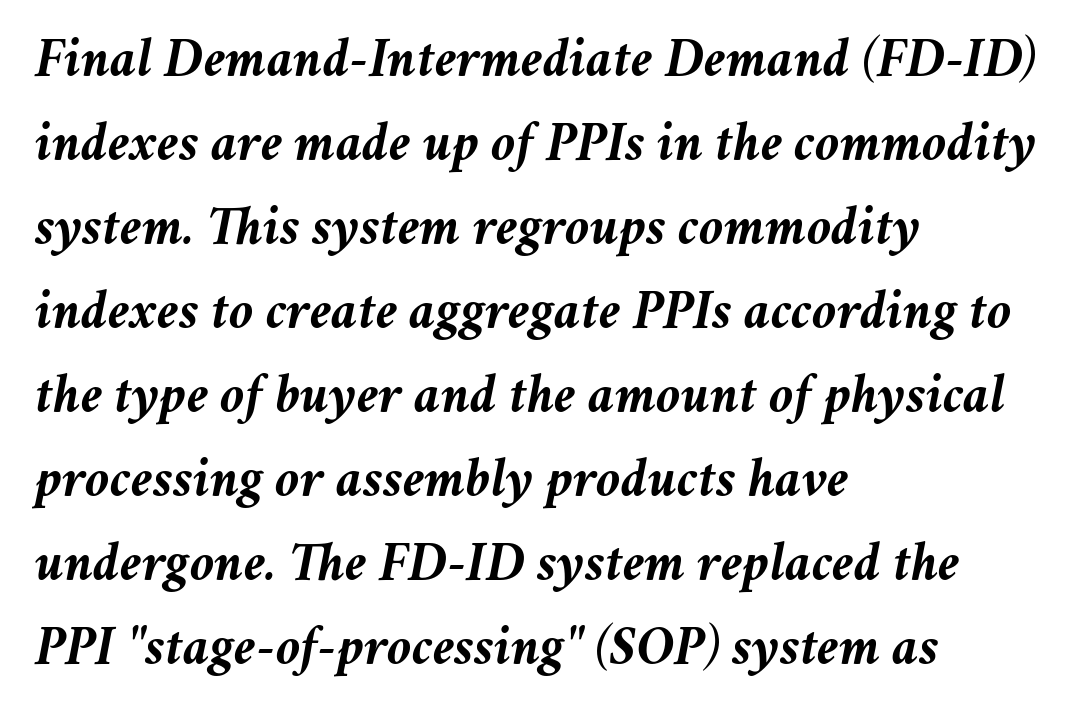
Q: Is the text bold? A: Yes.
Q: Is the text italic (slanted)? A: Yes, it leans right by about 11 degrees.
Q: Is the text underlined? A: No.
Q: How is the paragraph aligned? A: Left-aligned.
Q: Is the spacing between letters normal or unusually wide? A: Normal.
Q: Is the spacing between lines tight, normal or loose? A: Normal.
Q: Width (condensed, normal, or wide)? A: Normal.
Q: Stroke contrast? A: Medium.
Q: x-height? A: Medium.
Q: Monospaced? A: No.
